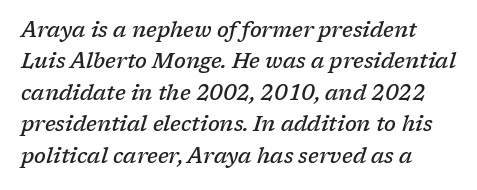
{"italic": "yes", "lean": "right", "slant_degrees": 17, "bold": "semi", "underline": "no", "line_spacing": "normal", "line_spacing_ratio": 1.5, "letter_spacing": "normal", "letter_spacing_em": 0.0, "glyph_px": 21}
